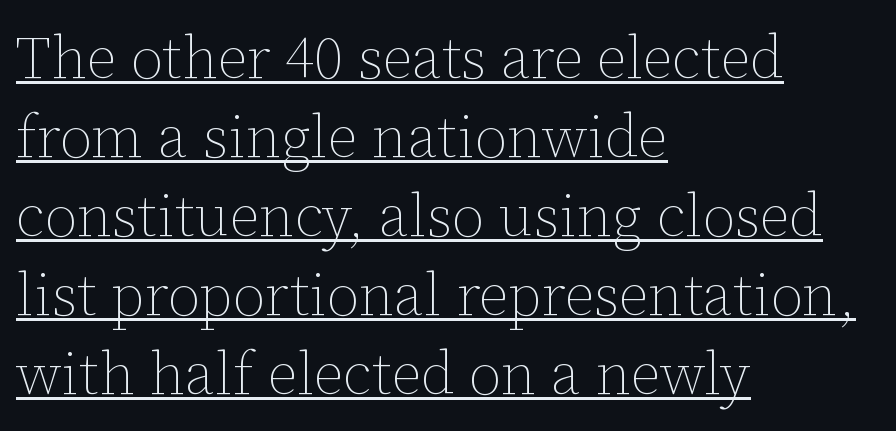
The image shows 59 px thin type, upright; set left-aligned, normal line spacing (1.34x), normal letter spacing, underlined; low stroke contrast and a medium x-height.
